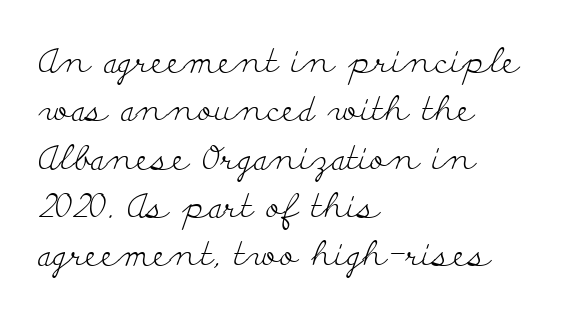
The image shows 34 px light, wide serif type; set left-aligned, normal line spacing (1.42x), normal letter spacing, not underlined; low stroke contrast and a small x-height.
